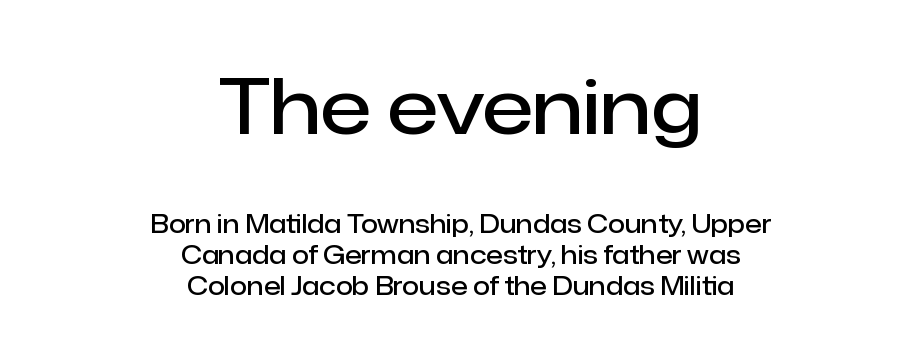
Q: Is the text bold? A: Semi-bold.
Q: Is the text italic (slanted)? A: No, it is upright.
Q: Is the typeface a serif or a sans-serif typeface? A: Sans-serif.
Q: Is the text underlined? A: No.
Q: How is the paragraph aligned? A: Centered.
Q: Is the spacing between letters normal or unusually wide? A: Normal.
Q: Which block of text is set in a larger size, the first (top) or the second (bottom)? A: The first (top) one.
Q: Width (condensed, normal, or wide)? A: Normal.
Q: Stroke contrast? A: Low.
Q: x-height? A: Medium.
Q: Monospaced? A: No.
